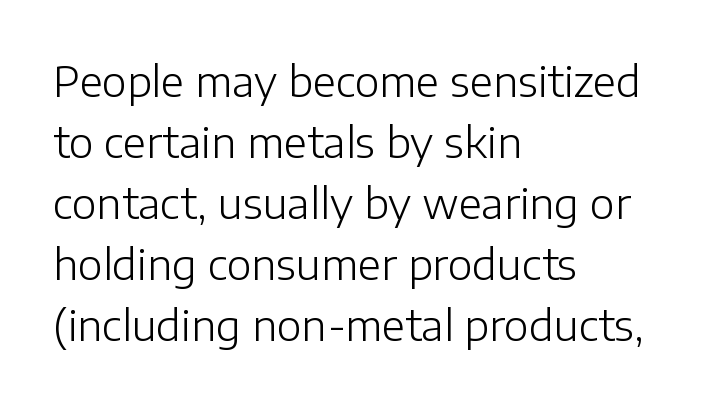
The type sits square on the baseline with zero lean. The passage shown is not underscored anywhere. The leading is moderate, giving the passage an even texture. Layout note: lines flush left. The horizontal fit of the characters is conventional and even.
